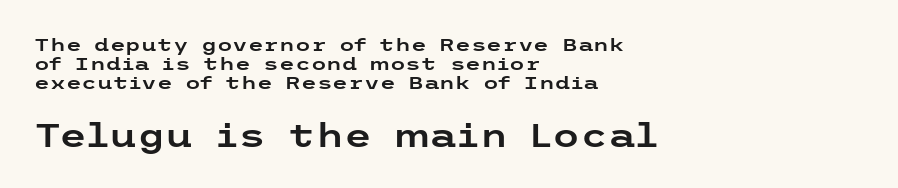
The image shows 32 px wide sans-serif type, upright; set left-aligned, tight line spacing (1.06x), normal letter spacing, not underlined; the second (bottom) block is 1.78x larger; low stroke contrast and a medium x-height.
